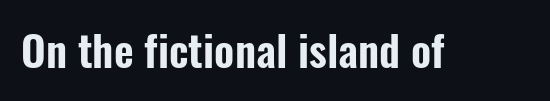
{"serif": "no", "italic": "no", "width": "condensed", "stroke_contrast": "low", "x_height": "medium", "monospaced": "no", "underline": "no", "letter_spacing": "normal", "letter_spacing_em": 0.0, "glyph_px": 43}
